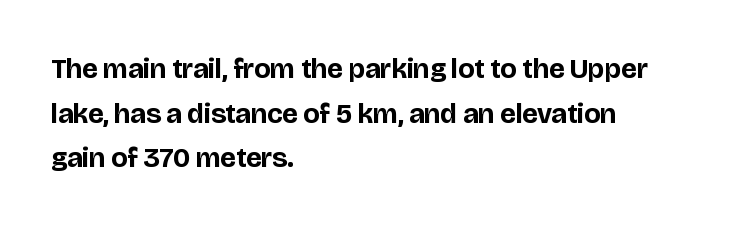
Q: Is the text bold? A: Yes.
Q: Is the text italic (slanted)? A: No, it is upright.
Q: Is the typeface a serif or a sans-serif typeface? A: Sans-serif.
Q: Is the text underlined? A: No.
Q: How is the paragraph aligned? A: Left-aligned.
Q: Is the spacing between letters normal or unusually wide? A: Normal.
Q: Is the spacing between lines tight, normal or loose? A: Normal.
Q: Width (condensed, normal, or wide)? A: Normal.
Q: Stroke contrast? A: Low.
Q: x-height? A: Large.
Q: Monospaced? A: No.
